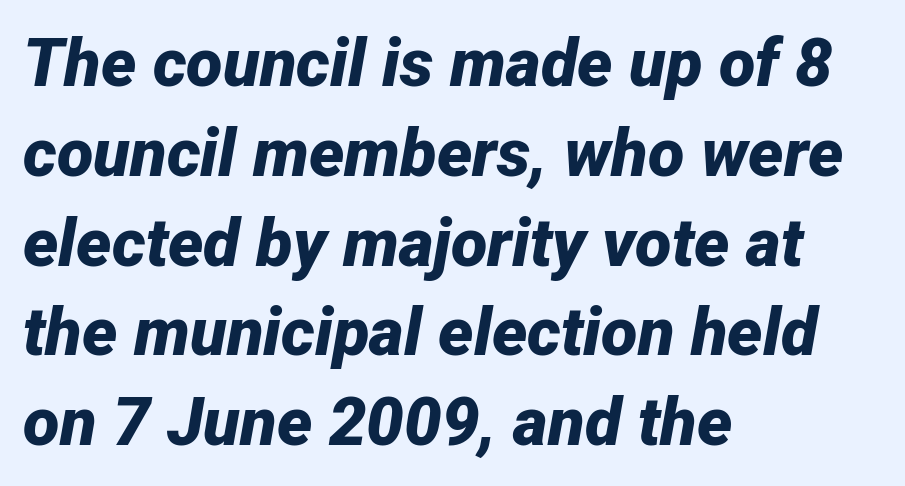
{"italic": "yes", "lean": "right", "slant_degrees": 12, "bold": "yes", "weight": "bold", "width": "normal", "stroke_contrast": "low", "x_height": "medium", "monospaced": "no", "underline": "no", "align": "left", "line_spacing": "normal", "line_spacing_ratio": 1.34, "letter_spacing": "normal", "letter_spacing_em": 0.0, "glyph_px": 67}
